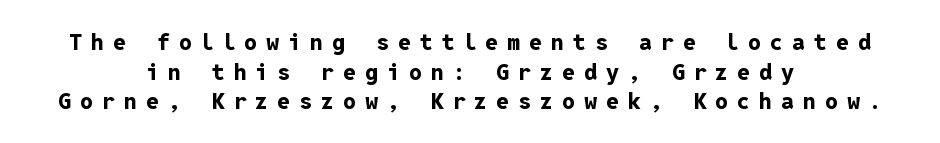
Strong, thick strokes mark this as bold type. The type is letterspaced generously, with wide tracking. This block has exactly the height ordinary leading produces. If you folded the block vertically in half, each line would mirror itself in length. Nope, not italic — everything's standing straight. The zone under the glyphs is completely vacant.
